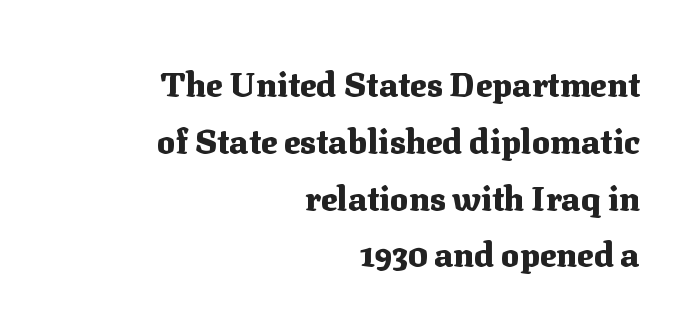
The image shows 34 px heavy serif type, upright; set right-aligned, normal line spacing (1.67x), normal letter spacing, not underlined; medium stroke contrast and a medium x-height.
